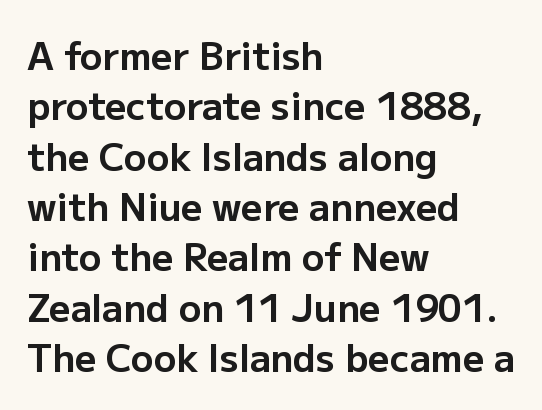
{"serif": "no", "italic": "no", "bold": "yes", "weight": "bold", "width": "normal", "stroke_contrast": "low", "x_height": "medium", "monospaced": "no", "underline": "no", "align": "left", "line_spacing": "normal", "line_spacing_ratio": 1.36, "letter_spacing": "normal", "letter_spacing_em": 0.0, "glyph_px": 37}
